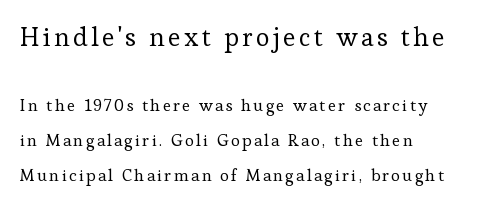
Q: Is the text bold? A: No.
Q: Is the text italic (slanted)? A: No, it is upright.
Q: Is the text underlined? A: No.
Q: How is the paragraph aligned? A: Left-aligned.
Q: Is the spacing between lines tight, normal or loose? A: Loose.
Q: Which block of text is set in a larger size, the first (top) or the second (bottom)? A: The first (top) one.
